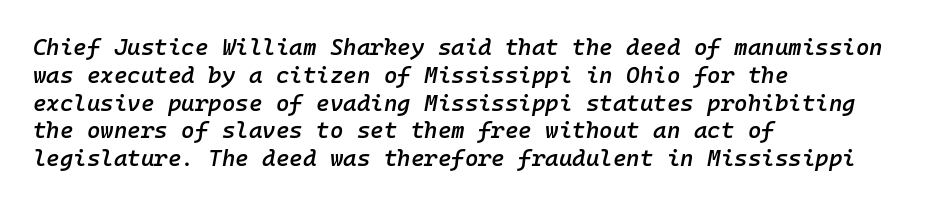
All the whitespace from short lines collects on the right. The string is rendered with underlining switched off. This sample uses plain, unmodified letter spacing. Semibold letterforms, between regular and bold.
